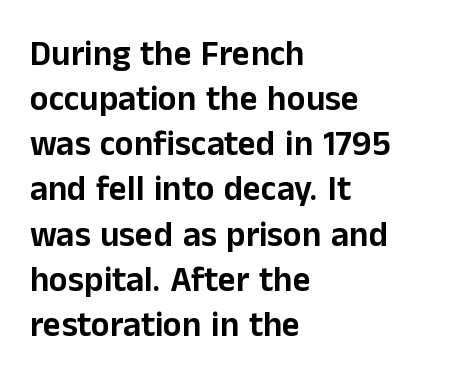
The image shows 35 px sans-serif type, upright; set left-aligned, normal line spacing (1.29x), normal letter spacing, not underlined; low stroke contrast and a medium x-height.
